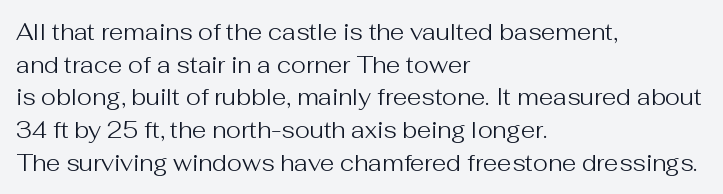
{"italic": "no", "bold": "no", "underline": "no", "align": "left", "line_spacing": "normal", "line_spacing_ratio": 1.42, "letter_spacing": "normal", "letter_spacing_em": 0.0, "glyph_px": 23}
